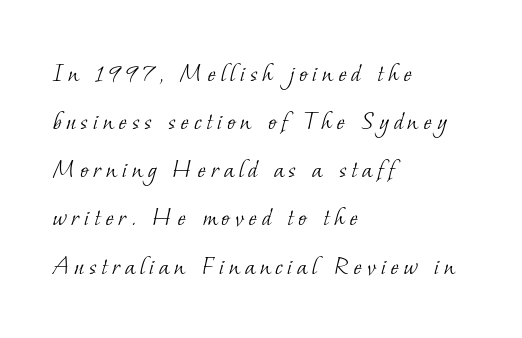
These lines are set flush left with a ragged right edge. This reads as an unemphasized weight, regular at the heaviest. Underline: absent. Character widths vary here, with narrow letters taking less room than wide ones.
